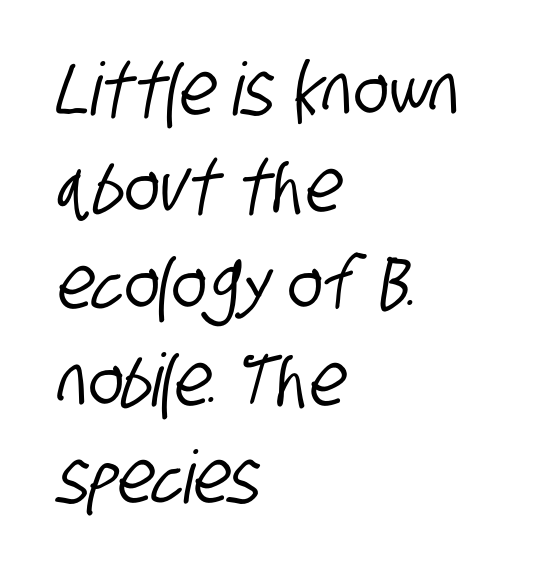
The horizontal fit of the characters is conventional and even. The glyphs in this specimen are sans serif. Clear beneath every line of the passage. The passage is arranged the way most books set body copy — flush left. You could not count columns in this text — the font is proportionally spaced. Summary of vertical rhythm: regular, with standard interline spacing.
